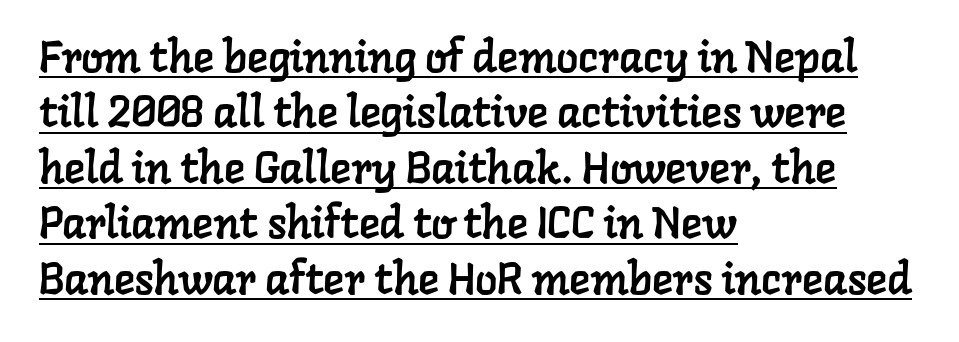
Q: Is the typeface a serif or a sans-serif typeface? A: Serif.
Q: Is the text underlined? A: Yes.
Q: How is the paragraph aligned? A: Left-aligned.
Q: Is the spacing between letters normal or unusually wide? A: Normal.
Q: Is the spacing between lines tight, normal or loose? A: Normal.
Q: Width (condensed, normal, or wide)? A: Normal.
Q: Stroke contrast? A: Low.
Q: x-height? A: Medium.
Q: Monospaced? A: No.
